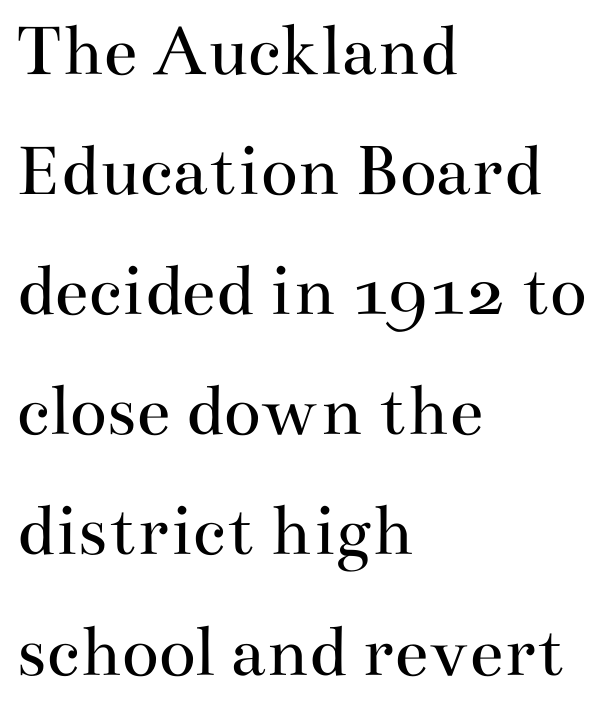
The image shows 77 px regular-weight, wide serif type, upright; set left-aligned, normal line spacing (1.56x), normal letter spacing, not underlined; medium stroke contrast and a small x-height.
